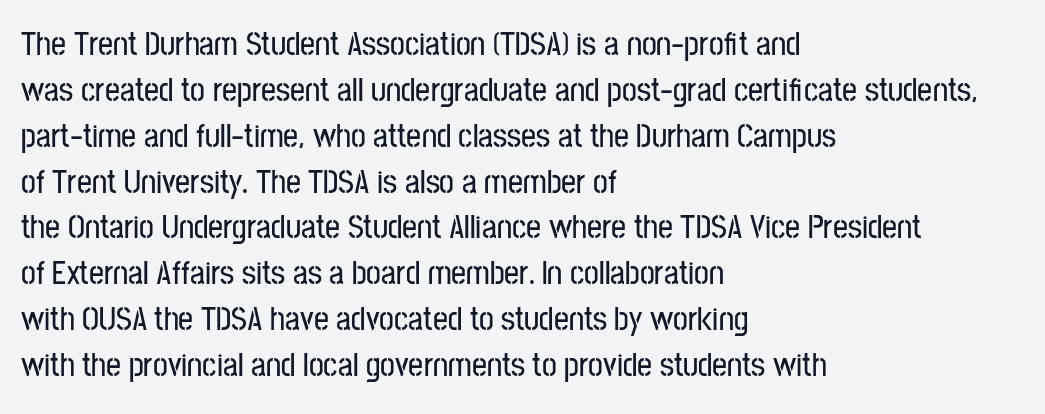
The rag falls on the right side of this text block. Unlike italic type, these characters show no tilt at all. Stroke terminals: plain, sans-serif. What's the leading like? Ordinary, nothing unusual. Character widths vary here, with narrow letters taking less room than wide ones. Underlining? Definitely not there.
